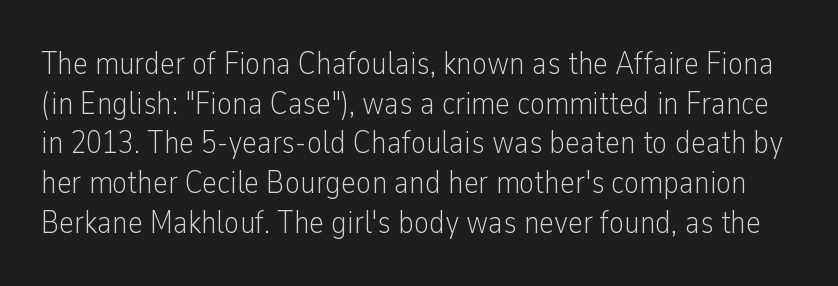
It's the straight-up-and-down kind of type. These lines are rendered in a variable-pitch font. Look at the bottom of the vertical strokes: they stop flat, with no serifs. A clean baseline with only descenders dipping below it.
